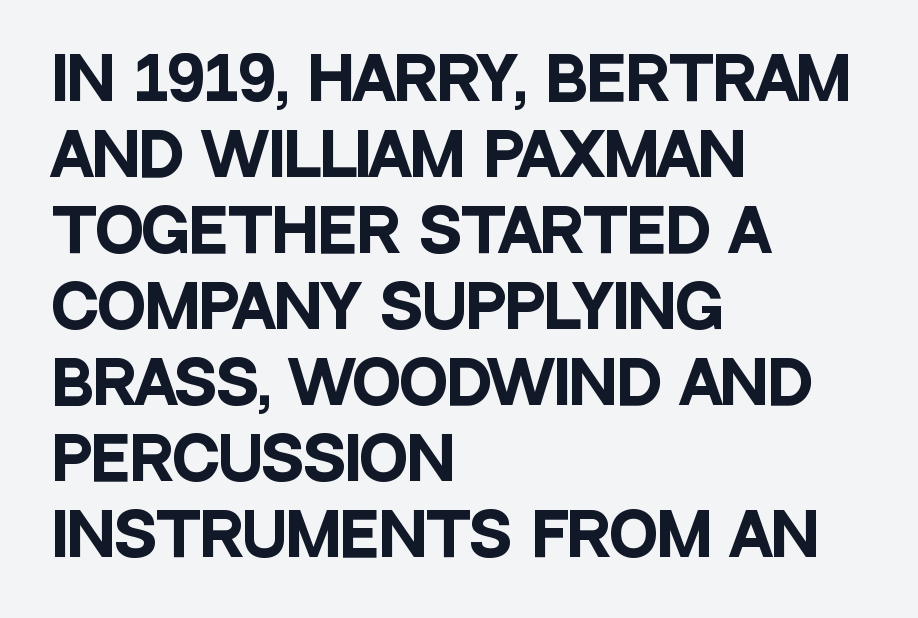
Q: Is the text bold? A: Yes.
Q: Is the text italic (slanted)? A: No, it is upright.
Q: Is the typeface a serif or a sans-serif typeface? A: Sans-serif.
Q: Is the text underlined? A: No.
Q: How is the paragraph aligned? A: Left-aligned.
Q: Is the spacing between letters normal or unusually wide? A: Normal.
Q: Is the spacing between lines tight, normal or loose? A: Normal.
Q: Width (condensed, normal, or wide)? A: Condensed.
Q: Stroke contrast? A: Low.
Q: x-height? A: Large.
Q: Monospaced? A: No.
